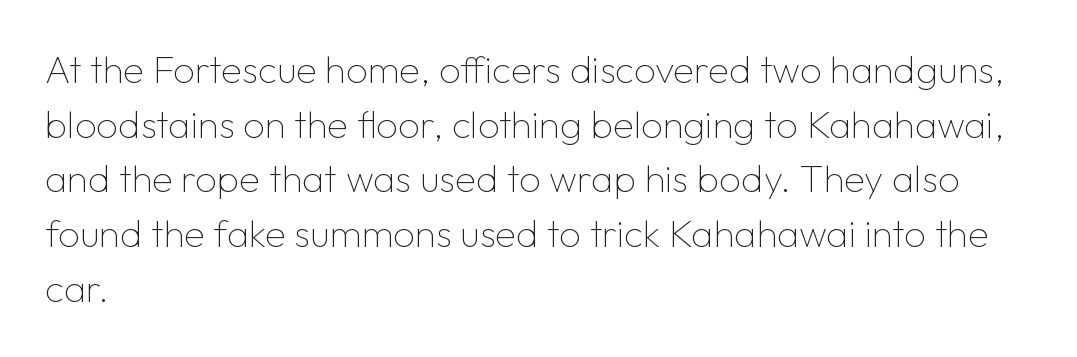
The image shows 38 px thin sans-serif type, upright; set left-aligned, normal line spacing (1.44x), normal letter spacing, not underlined; low stroke contrast and a medium x-height.
